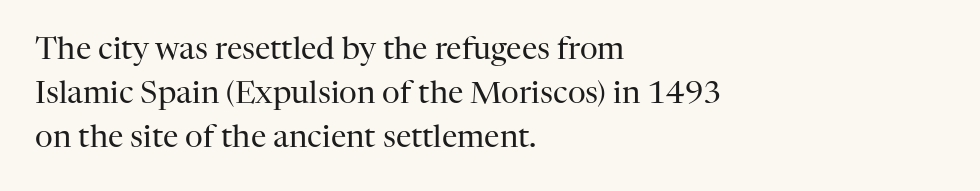
Vertical stems look standard width or narrower in stroke. Rows of type keep a routine distance in the vertical direction. A typesetter would call this zero additional tracking. The strip under each line holds only bare page.
